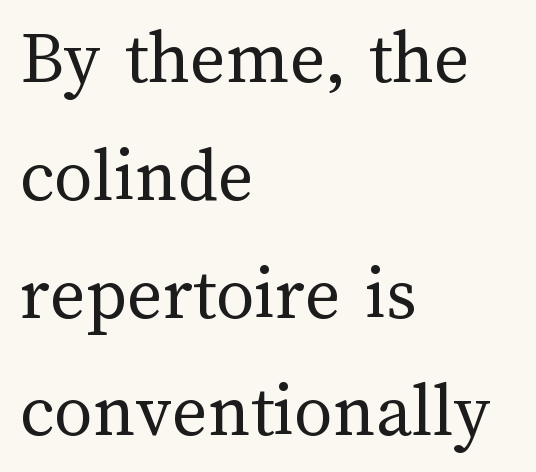
{"italic": "no", "bold": "no", "weight": "regular", "width": "normal", "stroke_contrast": "medium", "x_height": "medium", "monospaced": "no", "underline": "no", "align": "left", "line_spacing": "normal", "line_spacing_ratio": 1.53, "letter_spacing": "normal", "letter_spacing_em": 0.0, "glyph_px": 77}
